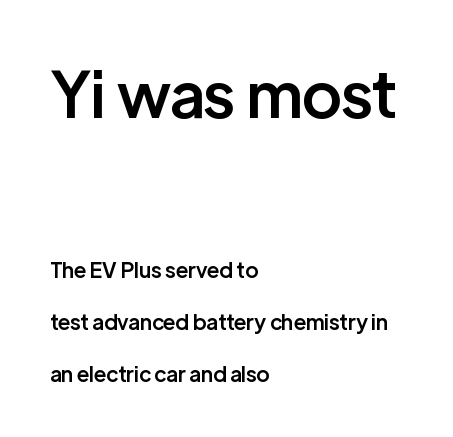
The image shows 63 px semibold sans-serif type, upright; set left-aligned, loose line spacing (2.46x), normal letter spacing, not underlined; the first (top) block is 3.0x larger; low stroke contrast and a medium x-height.
